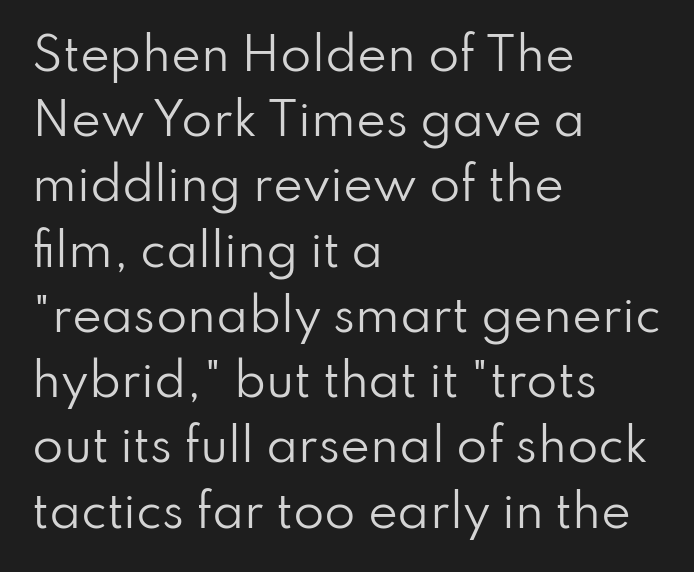
Q: Is the text bold? A: No.
Q: Is the text italic (slanted)? A: No, it is upright.
Q: Is the typeface a serif or a sans-serif typeface? A: Sans-serif.
Q: Is the text underlined? A: No.
Q: How is the paragraph aligned? A: Left-aligned.
Q: Is the spacing between letters normal or unusually wide? A: Normal.
Q: Is the spacing between lines tight, normal or loose? A: Normal.
Q: Width (condensed, normal, or wide)? A: Normal.
Q: Stroke contrast? A: Low.
Q: x-height? A: Small.
Q: Monospaced? A: No.
